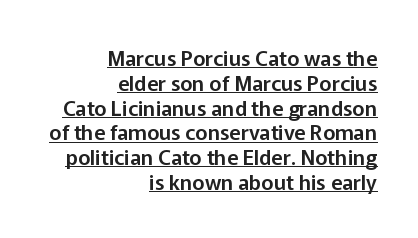
Reading down the block, your eye finds every line finishing at a fixed right position. When letters stand straight like this, we call the style roman or upright. Here the glyphs are tracked normally, forming tight word shapes. Somebody hit Ctrl+U on this one — the words are underlined.
